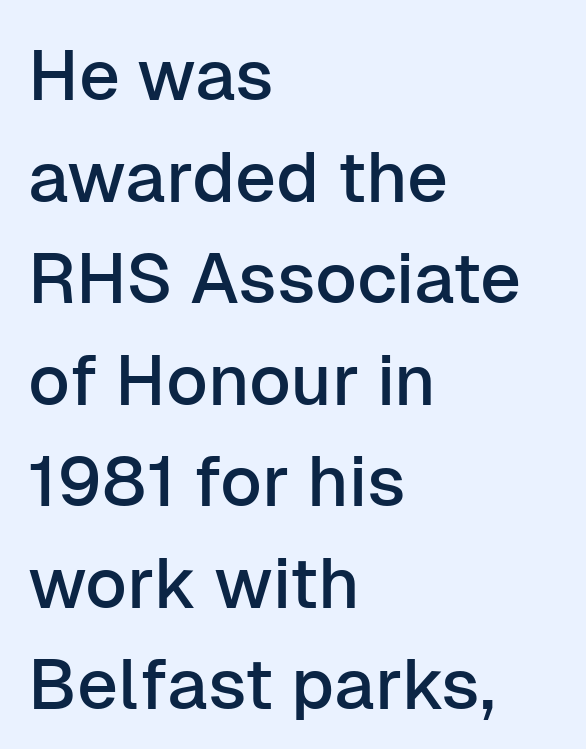
{"serif": "no", "italic": "no", "width": "normal", "stroke_contrast": "low", "x_height": "medium", "monospaced": "no", "underline": "no", "align": "left", "line_spacing": "normal", "line_spacing_ratio": 1.43, "letter_spacing": "normal", "letter_spacing_em": 0.0, "glyph_px": 71}
